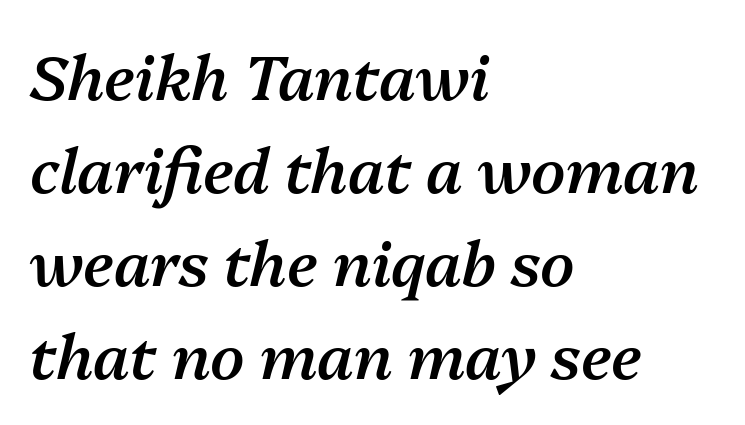
Q: Is the text bold? A: Semi-bold.
Q: Is the text italic (slanted)? A: Yes, it leans right by about 13 degrees.
Q: Is the text underlined? A: No.
Q: How is the paragraph aligned? A: Left-aligned.
Q: Is the spacing between letters normal or unusually wide? A: Normal.
Q: Is the spacing between lines tight, normal or loose? A: Normal.
Q: Width (condensed, normal, or wide)? A: Normal.
Q: Stroke contrast? A: Medium.
Q: x-height? A: Medium.
Q: Monospaced? A: No.
